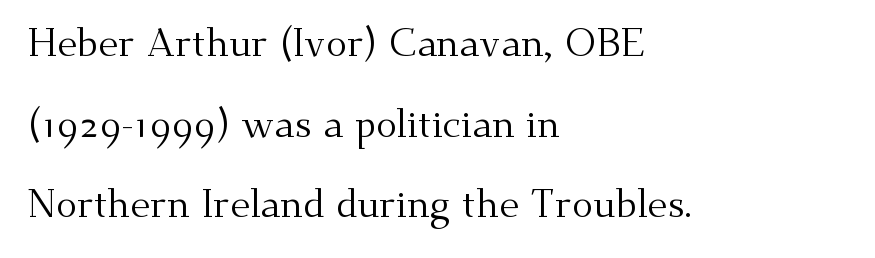
{"serif": "yes", "italic": "no", "bold": "no", "weight": "regular", "width": "normal", "stroke_contrast": "medium", "x_height": "small", "monospaced": "no", "underline": "no", "align": "left", "line_spacing": "loose", "line_spacing_ratio": 2.07, "letter_spacing": "normal", "letter_spacing_em": 0.0, "glyph_px": 39}
